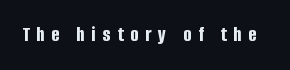
{"italic": "no", "bold": "yes", "underline": "no", "letter_spacing": "wide", "letter_spacing_em": 0.33, "glyph_px": 21}
